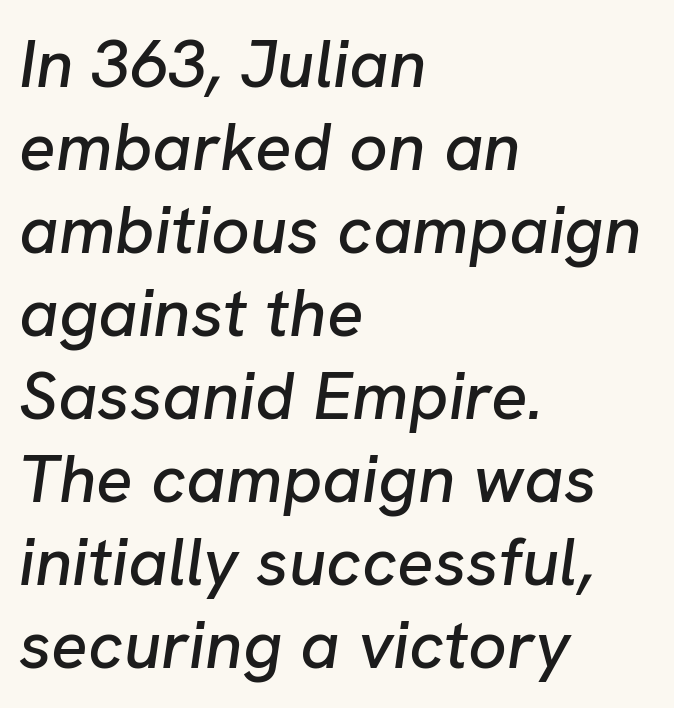
{"italic": "yes", "lean": "right", "slant_degrees": 8, "width": "normal", "stroke_contrast": "low", "x_height": "medium", "monospaced": "no", "underline": "no", "align": "left", "line_spacing_ratio": 1.22, "letter_spacing": "normal", "letter_spacing_em": 0.0, "glyph_px": 68}
